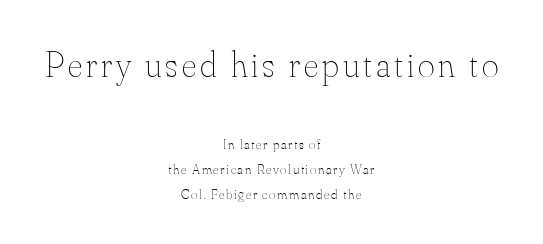
The image shows 36 px thin type, upright; set centered, line spacing 1.8x, not underlined; the first (top) block is 2.57x larger; medium stroke contrast and a small x-height.
